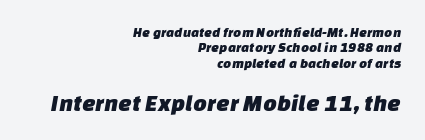
{"underline": "no", "align": "right", "line_spacing": "tight", "line_spacing_ratio": 1.09, "letter_spacing": "normal", "letter_spacing_em": 0.0, "larger_block": "second", "size_ratio": 1.71, "glyph_px": 24}
